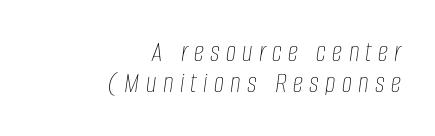
Q: Is the text bold? A: No.
Q: Is the text italic (slanted)? A: Yes, it leans right by about 8 degrees.
Q: Is the text underlined? A: No.
Q: How is the paragraph aligned? A: Right-aligned.
Q: Is the spacing between letters normal or unusually wide? A: Unusually wide.
Q: Is the spacing between lines tight, normal or loose? A: Tight.
Q: Width (condensed, normal, or wide)? A: Condensed.
Q: Stroke contrast? A: Low.
Q: x-height? A: Large.
Q: Monospaced? A: No.
